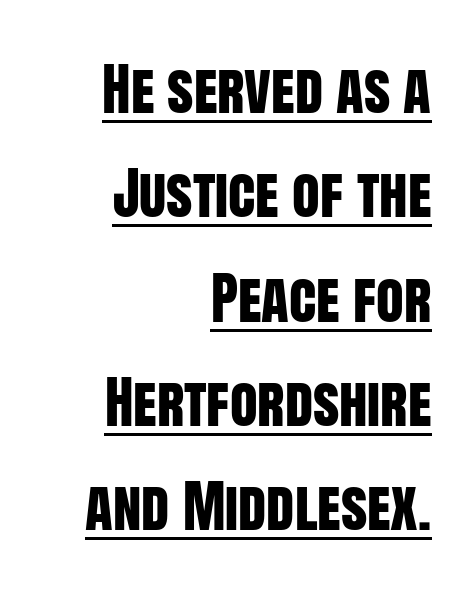
{"serif": "no", "italic": "no", "width": "condensed", "stroke_contrast": "low", "x_height": "large", "monospaced": "no", "underline": "yes", "align": "right", "line_spacing_ratio": 1.83, "letter_spacing": "normal", "letter_spacing_em": 0.0, "glyph_px": 57}
